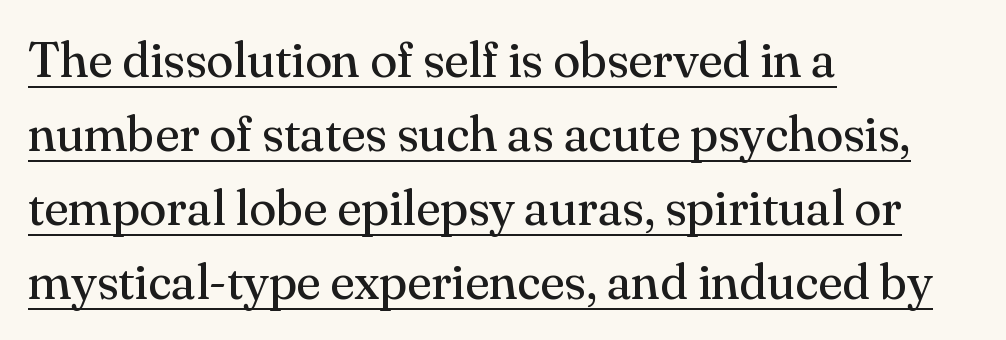
The image shows 50 px regular-weight serif type, upright; set left-aligned, normal line spacing (1.48x), normal letter spacing, underlined; medium stroke contrast and a small x-height.
